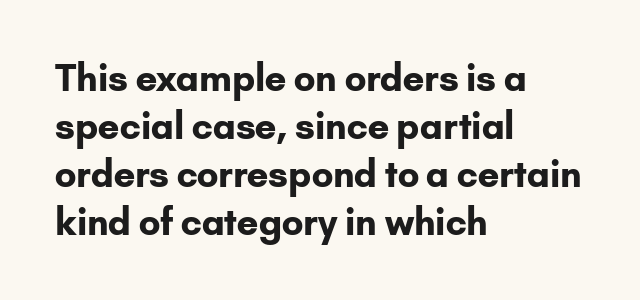
Q: Is the text bold? A: Yes.
Q: Is the text italic (slanted)? A: No, it is upright.
Q: Is the typeface a serif or a sans-serif typeface? A: Sans-serif.
Q: Is the text underlined? A: No.
Q: How is the paragraph aligned? A: Left-aligned.
Q: Is the spacing between letters normal or unusually wide? A: Normal.
Q: Is the spacing between lines tight, normal or loose? A: Normal.
Q: Width (condensed, normal, or wide)? A: Normal.
Q: Stroke contrast? A: Low.
Q: x-height? A: Small.
Q: Monospaced? A: No.
